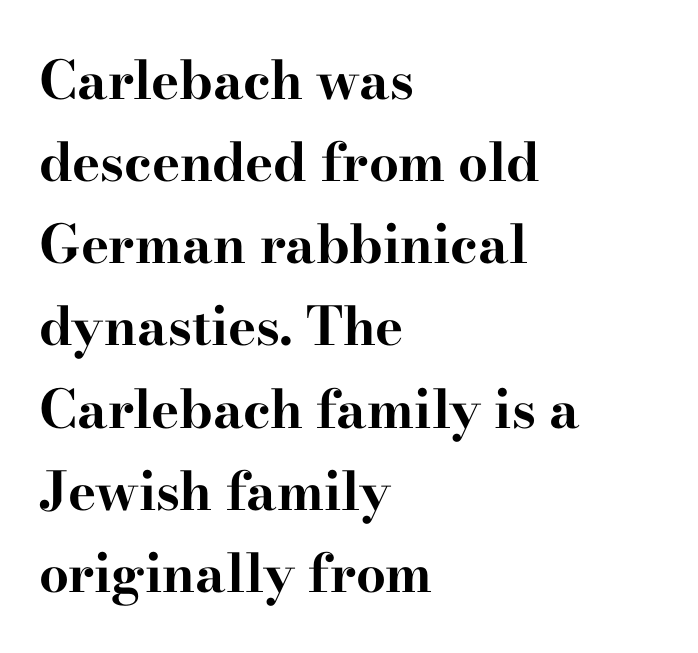
Q: Is the text bold? A: Yes.
Q: Is the text italic (slanted)? A: No, it is upright.
Q: Is the typeface a serif or a sans-serif typeface? A: Serif.
Q: Is the text underlined? A: No.
Q: How is the paragraph aligned? A: Left-aligned.
Q: Is the spacing between letters normal or unusually wide? A: Normal.
Q: Is the spacing between lines tight, normal or loose? A: Normal.
Q: Width (condensed, normal, or wide)? A: Wide.
Q: Stroke contrast? A: High.
Q: x-height? A: Small.
Q: Monospaced? A: No.
